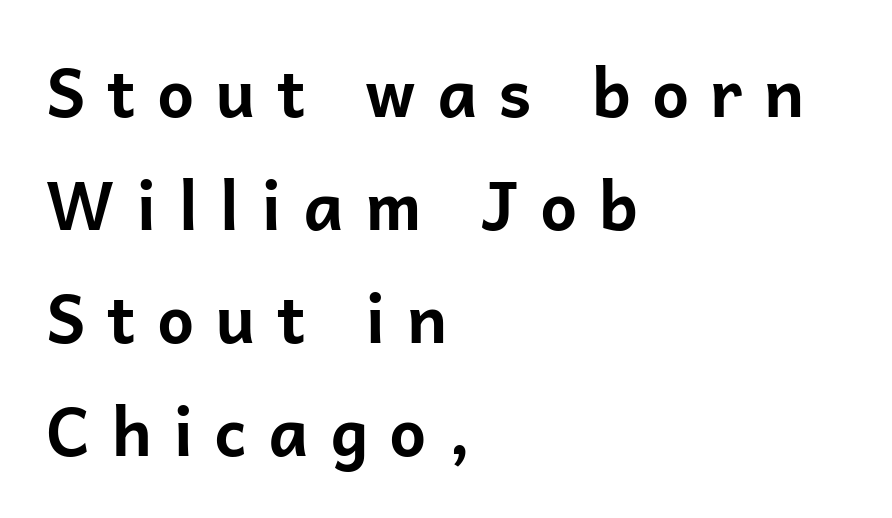
The image shows 66 px bold sans-serif type, upright; set left-aligned, line spacing 1.71x, unusually wide letter spacing (+0.32 em), not underlined; low stroke contrast and a medium x-height.
